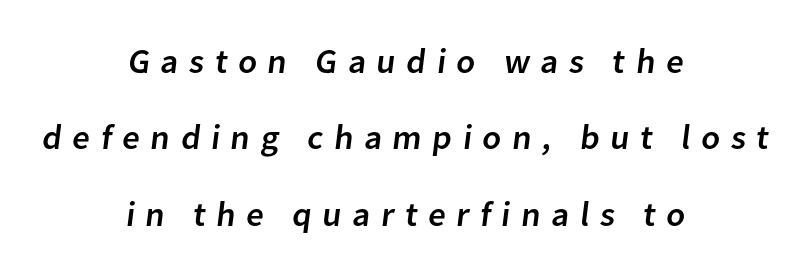
The image shows 35 px sans-serif type; set centered, loose line spacing (2.18x), unusually wide letter spacing (+0.3 em), not underlined; low stroke contrast and a medium x-height.
